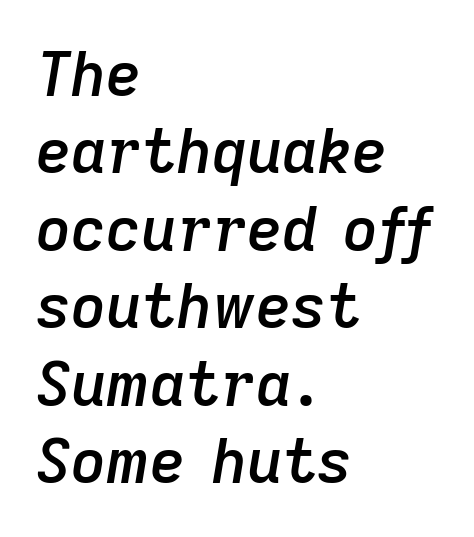
Slanted lettering throughout. Typesetter's note: demi weight, one step under bold. The rendering uses a moderate line-height, typical for paragraphs. Each letter keeps its own natural width here, so spacing adapts to shape. The line texture is even and compact thanks to regular tracking. Only glyphs here, with clear space below each row.
